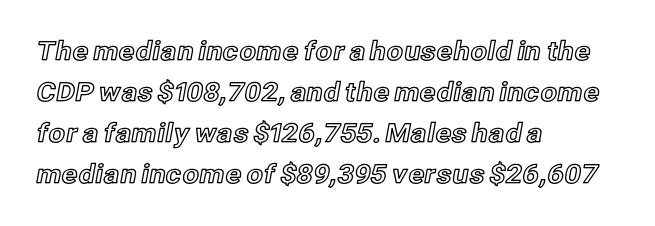
Descenders hang freely into open space. Alignment: flush left. Leading: standard. The letterforms sit shoulder to shoulder at normal distance.
